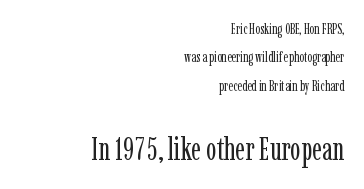
Q: Is the text bold? A: No.
Q: Is the text italic (slanted)? A: No, it is upright.
Q: Is the typeface a serif or a sans-serif typeface? A: Serif.
Q: Is the text underlined? A: No.
Q: How is the paragraph aligned? A: Right-aligned.
Q: Is the spacing between letters normal or unusually wide? A: Normal.
Q: Is the spacing between lines tight, normal or loose? A: Loose.
Q: Which block of text is set in a larger size, the first (top) or the second (bottom)? A: The second (bottom) one.
Q: Width (condensed, normal, or wide)? A: Condensed.
Q: Stroke contrast? A: Low.
Q: x-height? A: Medium.
Q: Monospaced? A: No.
